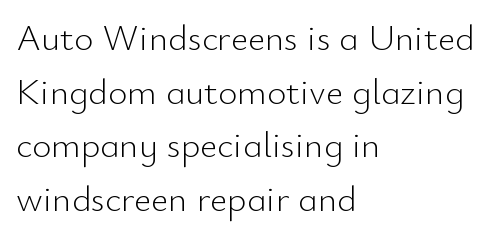
Q: Is the text bold? A: No.
Q: Is the text italic (slanted)? A: No, it is upright.
Q: Is the typeface a serif or a sans-serif typeface? A: Sans-serif.
Q: Is the text underlined? A: No.
Q: How is the paragraph aligned? A: Left-aligned.
Q: Is the spacing between letters normal or unusually wide? A: Normal.
Q: Is the spacing between lines tight, normal or loose? A: Normal.
Q: Width (condensed, normal, or wide)? A: Normal.
Q: Stroke contrast? A: Low.
Q: x-height? A: Small.
Q: Monospaced? A: No.
